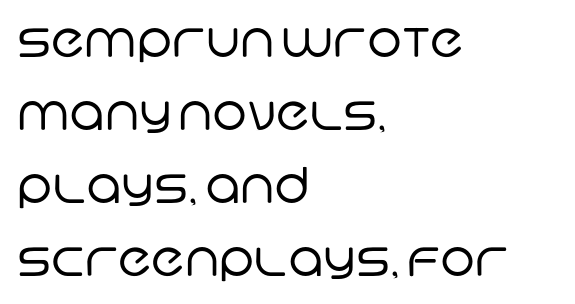
{"serif": "no", "bold": "no", "weight": "regular", "width": "normal", "stroke_contrast": "low", "x_height": "large", "monospaced": "no", "underline": "no", "align": "left", "line_spacing": "normal", "line_spacing_ratio": 1.49, "letter_spacing": "normal", "letter_spacing_em": 0.0, "glyph_px": 49}
